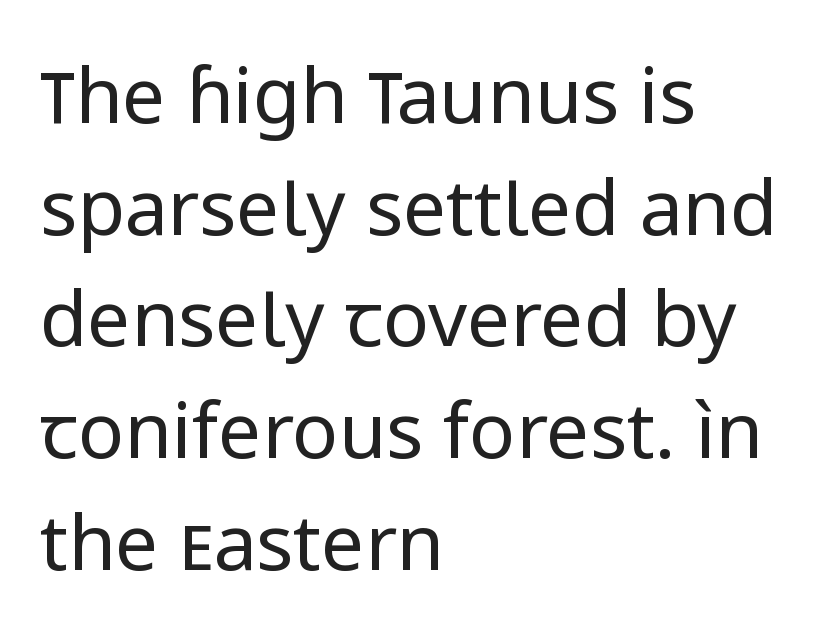
Q: Is the text bold? A: No.
Q: Is the text italic (slanted)? A: No, it is upright.
Q: Is the typeface a serif or a sans-serif typeface? A: Sans-serif.
Q: Is the text underlined? A: No.
Q: How is the paragraph aligned? A: Left-aligned.
Q: Is the spacing between letters normal or unusually wide? A: Normal.
Q: Is the spacing between lines tight, normal or loose? A: Normal.
Q: Width (condensed, normal, or wide)? A: Normal.
Q: Stroke contrast? A: Low.
Q: x-height? A: Medium.
Q: Monospaced? A: No.
